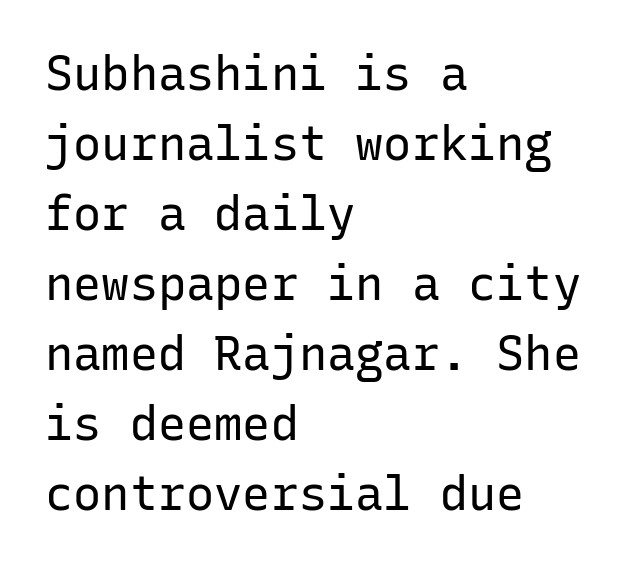
Note the uniform advance width — an 'i' takes as much space as an 'm'. Bare-footed words on every line. Quick note: not italic, upright. Left-aligned paragraph, ragged on the right. The weight would be labelled regular, book, light, or lighter still.
